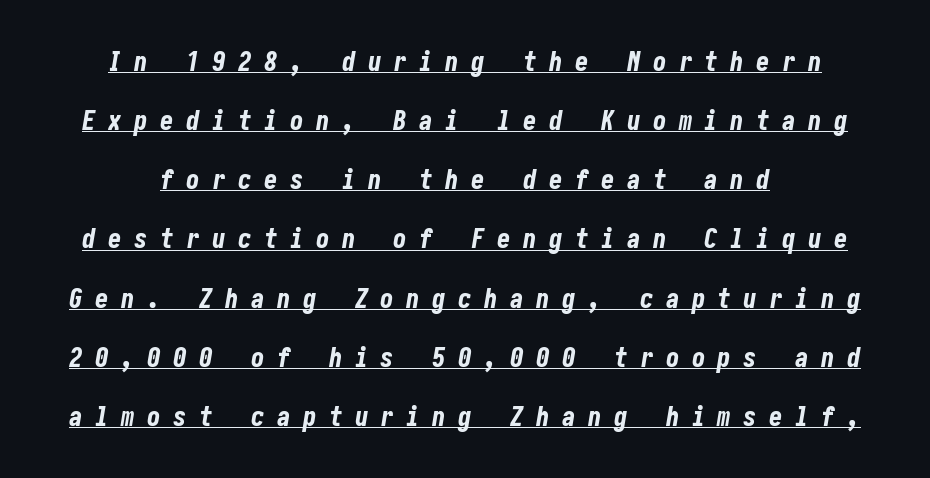
The image shows 27 px bold type, italic (leaning right); set centered, loose line spacing (2.19x), unusually wide letter spacing (+0.46 em), underlined.
